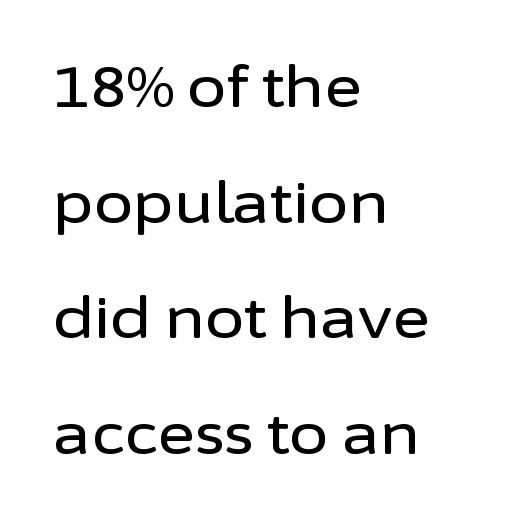
In terms of posture, this sample is upright. The font family rendered here belongs to the sans-serif group. Think of a printed novel: that variable character pitch is what you see here. Tracking value appears to be zero — textbook default spacing. Rows of type keep a wide berth in the vertical direction.
